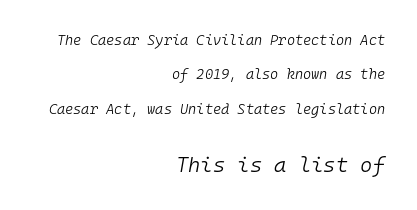
The image shows 21 px text type, italic (leaning right); set right-aligned, loose line spacing (2.46x), normal letter spacing, not underlined; the second (bottom) block is 1.5x larger.
